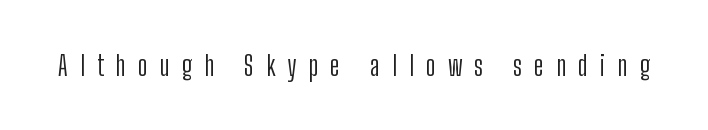
{"serif": "no", "italic": "no", "bold": "no", "weight": "light", "width": "condensed", "stroke_contrast": "low", "x_height": "medium", "monospaced": "no", "underline": "no", "letter_spacing": "wide", "letter_spacing_em": 0.43, "glyph_px": 28}
